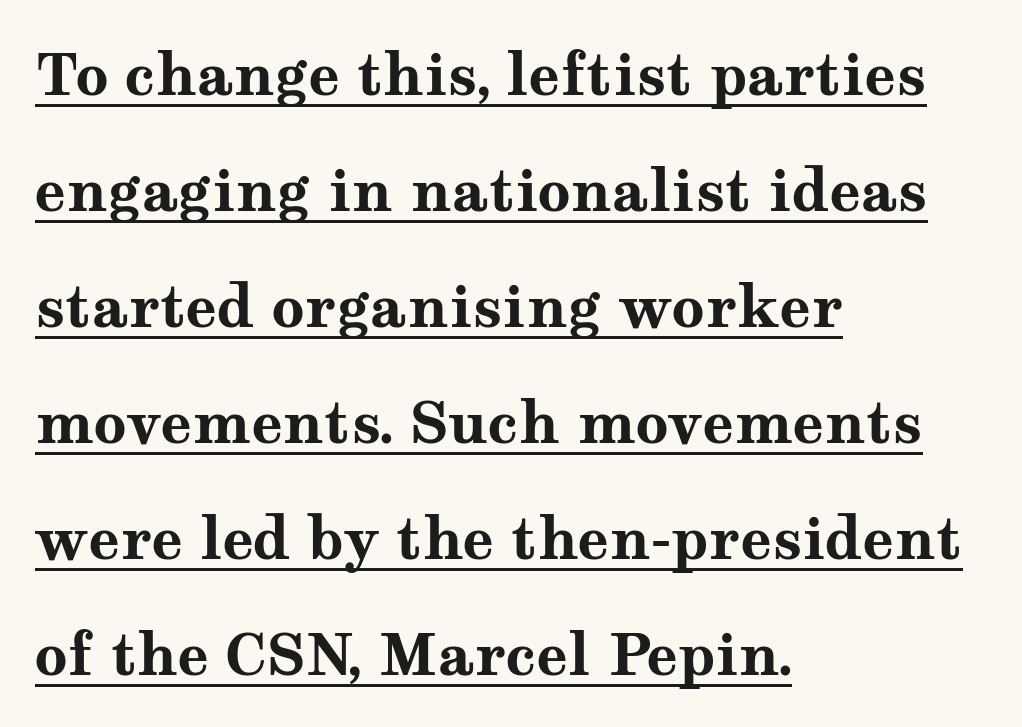
{"serif": "yes", "italic": "no", "bold": "yes", "weight": "bold", "width": "wide", "stroke_contrast": "medium", "x_height": "medium", "monospaced": "no", "underline": "yes", "align": "left", "line_spacing": "loose", "line_spacing_ratio": 2.0, "letter_spacing": "normal", "letter_spacing_em": 0.0, "glyph_px": 58}
